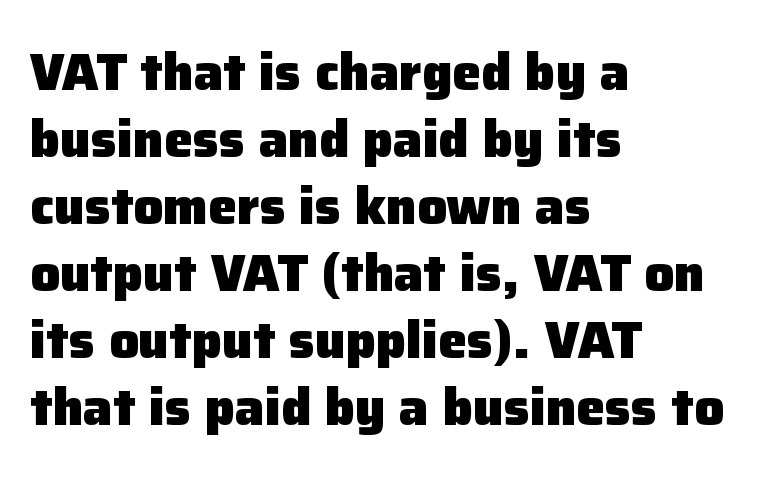
The face used here is a sans, in the tradition of grotesques and geometrics. Alignment: flush left. Rule under the text: the space is simply empty. On the weight axis this lands at bold, roughly 700.
